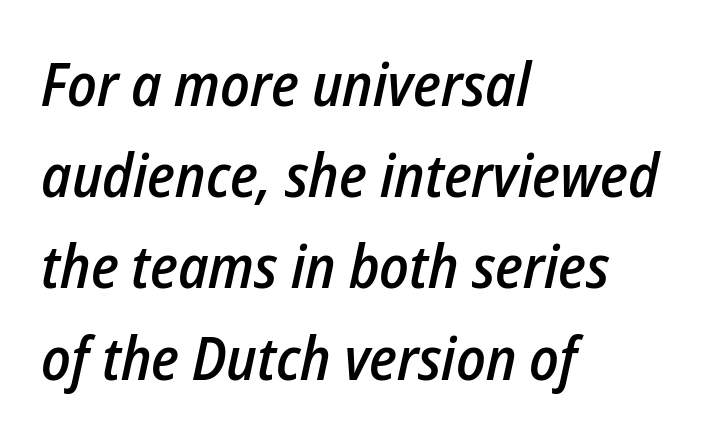
The image shows 60 px semibold, condensed type, italic (leaning right); set left-aligned, normal line spacing (1.52x), normal letter spacing, not underlined; low stroke contrast and a medium x-height.
